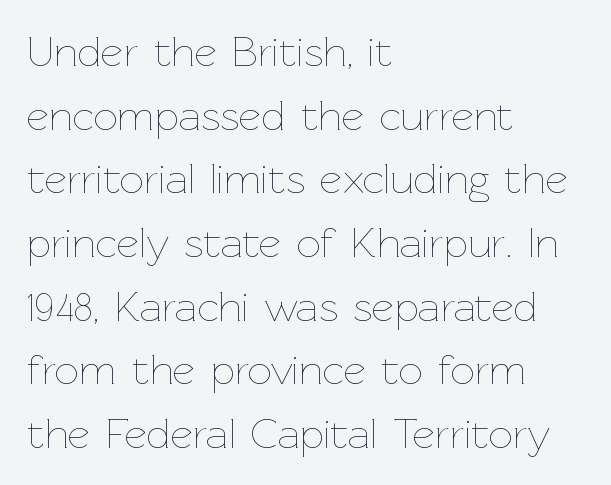
Q: Is the text bold? A: No.
Q: Is the text italic (slanted)? A: No, it is upright.
Q: Is the text underlined? A: No.
Q: How is the paragraph aligned? A: Left-aligned.
Q: Is the spacing between letters normal or unusually wide? A: Normal.
Q: Is the spacing between lines tight, normal or loose? A: Normal.
Q: Width (condensed, normal, or wide)? A: Normal.
Q: Stroke contrast? A: Low.
Q: x-height? A: Medium.
Q: Monospaced? A: No.
